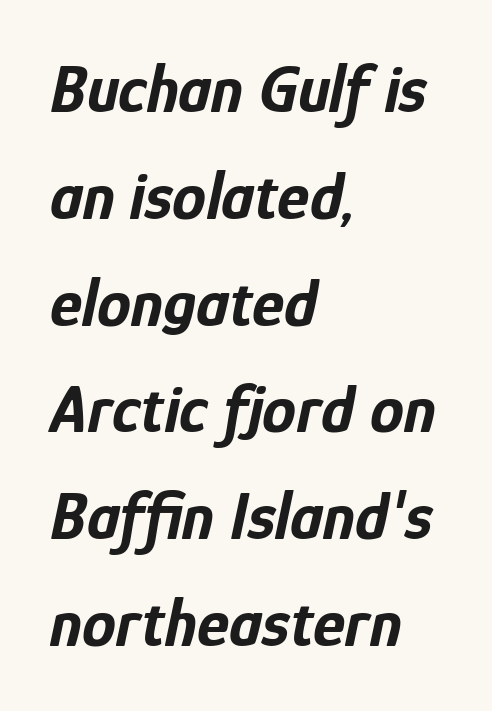
{"italic": "yes", "lean": "right", "slant_degrees": 12, "bold": "yes", "weight": "bold", "width": "condensed", "stroke_contrast": "low", "x_height": "medium", "monospaced": "no", "underline": "no", "align": "left", "line_spacing": "normal", "line_spacing_ratio": 1.57, "letter_spacing": "normal", "letter_spacing_em": 0.0, "glyph_px": 68}
